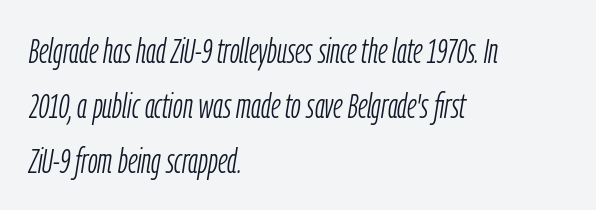
The image shows 35 px light, condensed type, italic (leaning right); set left-aligned, normal line spacing (1.57x), normal letter spacing, not underlined; low stroke contrast and a medium x-height.
